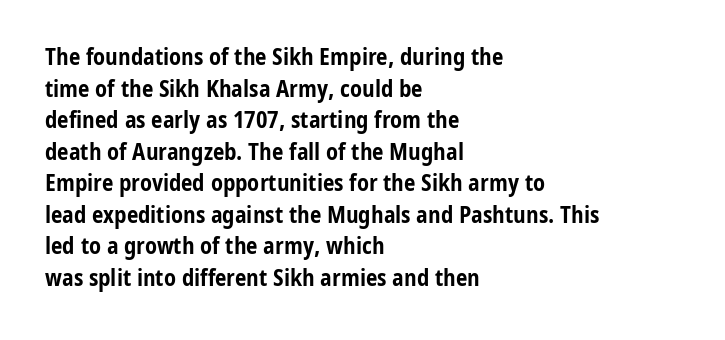
One glance says typical: line gaps are just what's usual. The letters stand upright; this is a roman face. These lines stack with their left ends in a neat column. Bold? Absolutely — the strokes are thick and heavy.
